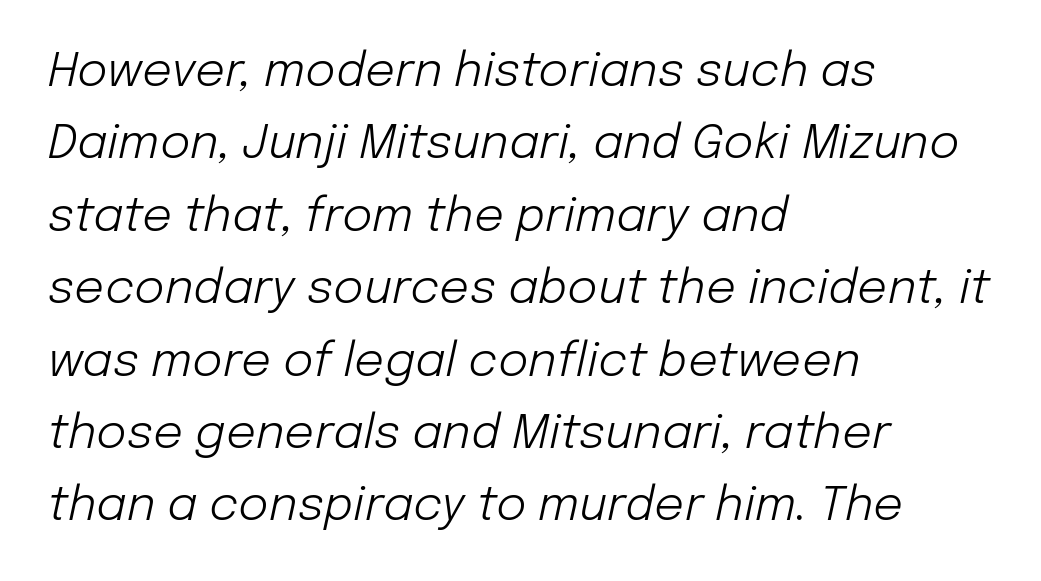
{"italic": "yes", "lean": "right", "slant_degrees": 12, "bold": "no", "weight": "light", "width": "normal", "stroke_contrast": "low", "x_height": "medium", "monospaced": "no", "underline": "no", "align": "left", "line_spacing": "normal", "line_spacing_ratio": 1.54, "letter_spacing": "normal", "letter_spacing_em": 0.0, "glyph_px": 47}
